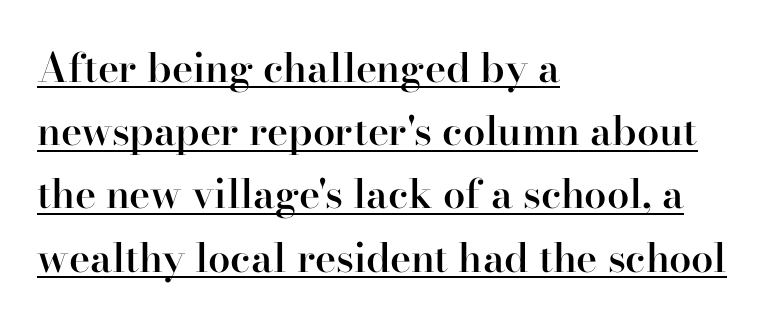
The image shows 40 px semibold serif type, upright; set left-aligned, normal line spacing (1.58x), normal letter spacing, underlined; high stroke contrast and a small x-height.
